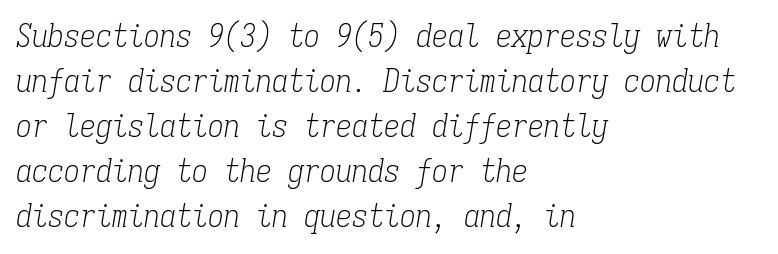
Looking at the ascenders, they clearly lean. The letters look calm and open, with moderate or lighter stems. Every row of glyphs begins at an identical x-position on the left. You can tell from the footed stems that serif type was used. The leading is moderate, giving the passage an even texture.
